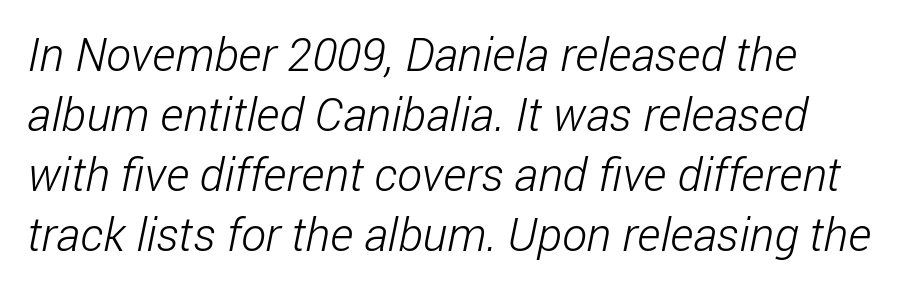
No feet cap the strokes, marking this as sans-serif type. Stroke thickness stays within the range of a standard reading face or lighter. This rendering features lettering with no underline. Regarding leading, the lines here are spaced in the standard way. You could call the tracking neutral — neither tight nor loose.
